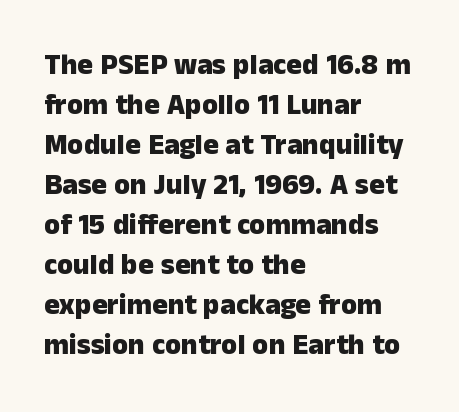
{"serif": "no", "italic": "no", "bold": "yes", "weight": "heavy", "width": "normal", "stroke_contrast": "low", "x_height": "medium", "monospaced": "no", "underline": "no", "align": "left", "line_spacing": "normal", "line_spacing_ratio": 1.38, "letter_spacing": "normal", "letter_spacing_em": 0.0, "glyph_px": 29}
